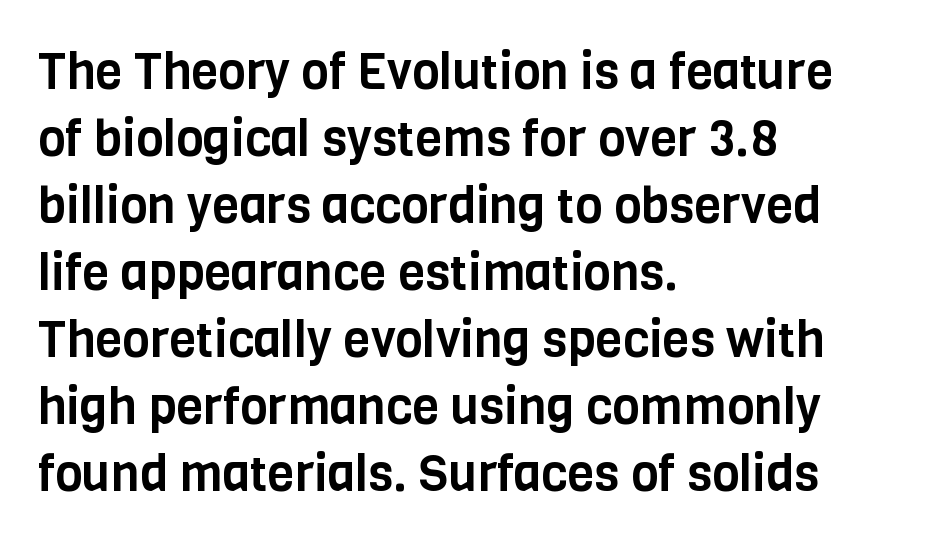
Is there much room between lines? A standard amount, neither cramped nor airy. Has an underline been added? It has not. Proportional: the letters do not fall into vertical columns. Does the lettering tilt? It doesn't — this is upright.
